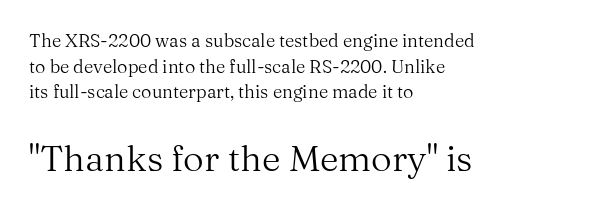
A typesetter would label this face a serif. Varying glyph widths throughout — classic text-font behaviour. The passage shown stacks its lines at a standard gap. Only glyphs here, with clear space below each row. Is this a heavy cut? Hardly; it is regular or lighter.
